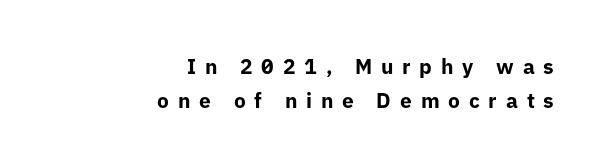
{"italic": "no", "bold": "yes", "underline": "no", "align": "right", "line_spacing": "normal", "line_spacing_ratio": 1.64, "letter_spacing": "wide", "letter_spacing_em": 0.42, "glyph_px": 21}
